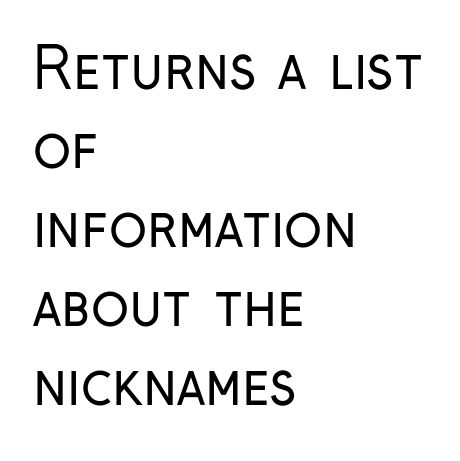
Here the designer chose a conventional face with non-uniform glyph widths. The text was rendered using a sans face with plain stroke endings. Posture: upright roman. The strokes are not fattened; the text isn't bold. The face used here is rendered with its standard letterfit.
